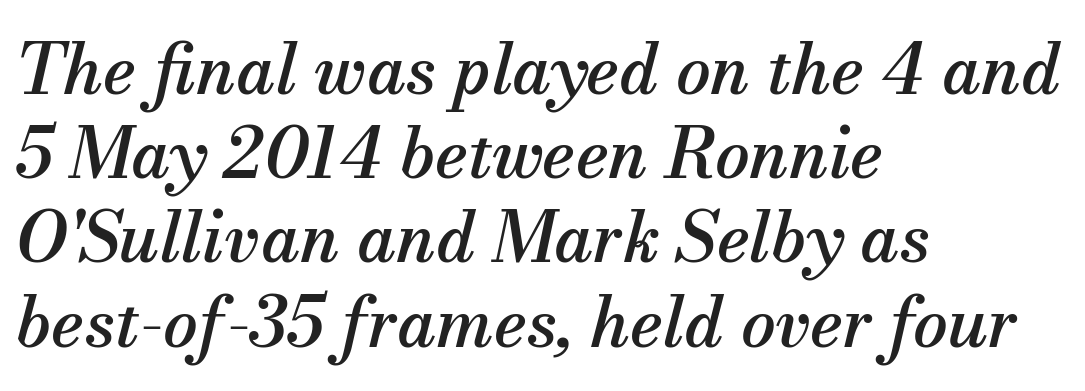
Q: Is the text italic (slanted)? A: Yes, it leans right by about 13 degrees.
Q: Is the typeface a serif or a sans-serif typeface? A: Serif.
Q: Is the text underlined? A: No.
Q: How is the paragraph aligned? A: Left-aligned.
Q: Is the spacing between letters normal or unusually wide? A: Normal.
Q: Width (condensed, normal, or wide)? A: Normal.
Q: Stroke contrast? A: Medium.
Q: x-height? A: Small.
Q: Monospaced? A: No.
